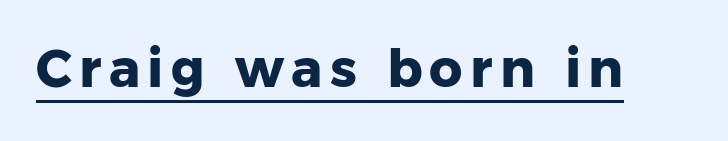
Q: Is the text bold? A: Yes.
Q: Is the text italic (slanted)? A: No, it is upright.
Q: Is the typeface a serif or a sans-serif typeface? A: Sans-serif.
Q: Is the text underlined? A: Yes.
Q: Width (condensed, normal, or wide)? A: Normal.
Q: Stroke contrast? A: Low.
Q: x-height? A: Medium.
Q: Monospaced? A: No.
